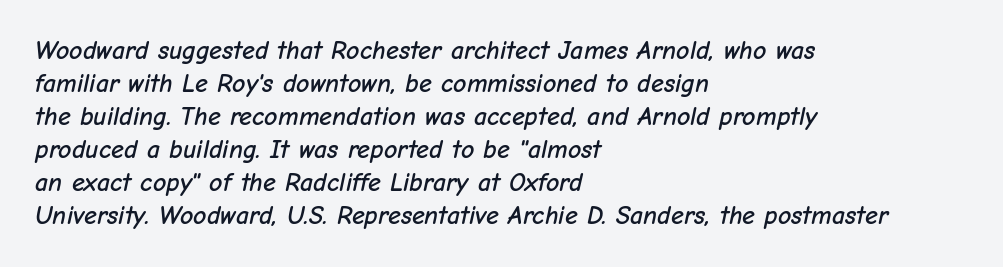
The image shows 26 px text type, italic (leaning right); set left-aligned, normal line spacing (1.27x), normal letter spacing, not underlined.
